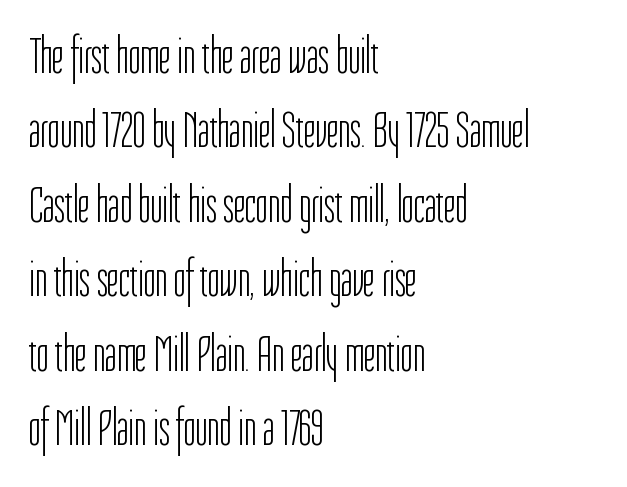
Quick note: not italic, upright. The text was rendered using a sans face with plain stroke endings. Note the varied advance widths — an 'i' is clearly narrower than an 'm'. Regarding leading, the lines here are spaced in the standard way. The compositor pushed each line to the left boundary.
